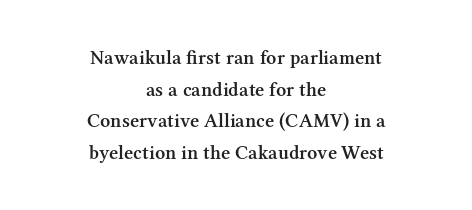
The image shows 20 px text type, upright; set centered, normal line spacing (1.58x), normal letter spacing, not underlined.
